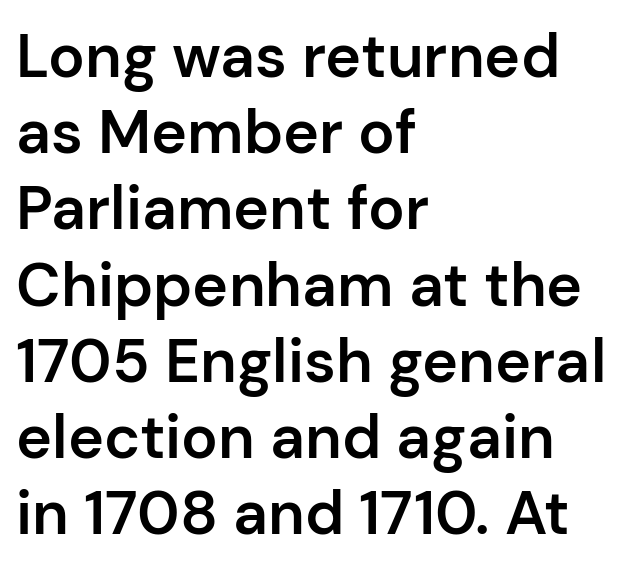
The image shows 61 px semibold sans-serif type, upright; set left-aligned, normal line spacing (1.25x), normal letter spacing, not underlined; low stroke contrast and a medium x-height.
